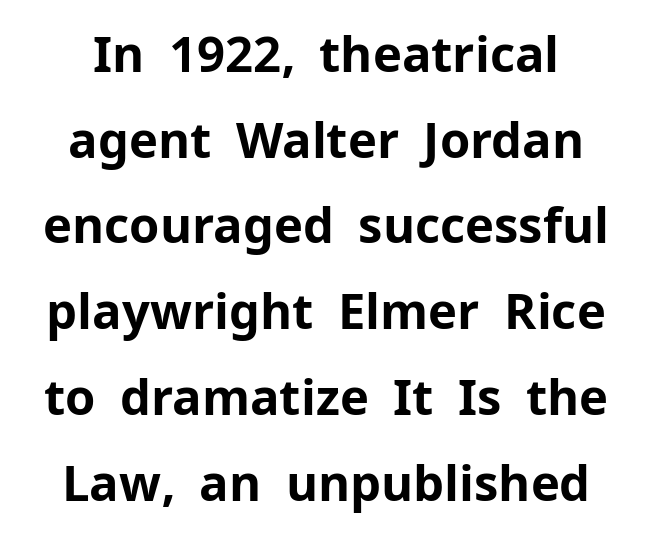
The image shows 49 px bold sans-serif type, upright; set centered, line spacing 1.75x, normal letter spacing, not underlined; low stroke contrast and a medium x-height.
